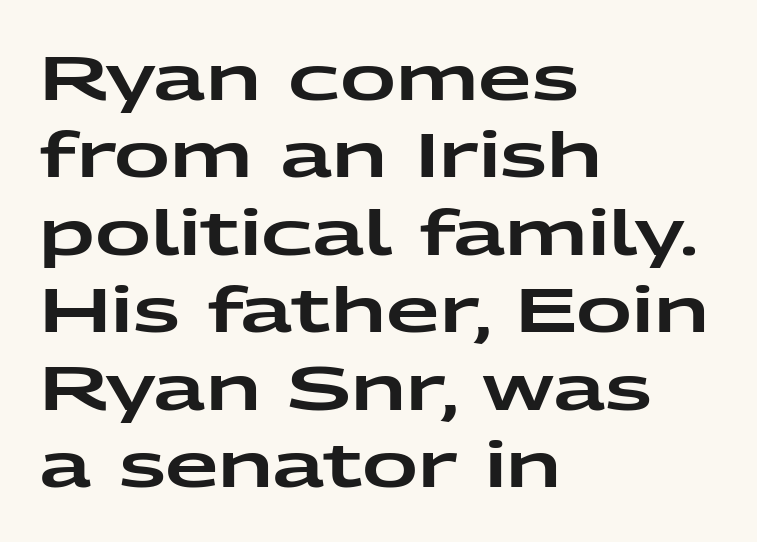
Q: Is the text italic (slanted)? A: No, it is upright.
Q: Is the typeface a serif or a sans-serif typeface? A: Sans-serif.
Q: Is the text underlined? A: No.
Q: How is the paragraph aligned? A: Left-aligned.
Q: Is the spacing between letters normal or unusually wide? A: Normal.
Q: Is the spacing between lines tight, normal or loose? A: Normal.
Q: Width (condensed, normal, or wide)? A: Wide.
Q: Stroke contrast? A: Low.
Q: x-height? A: Medium.
Q: Monospaced? A: No.
